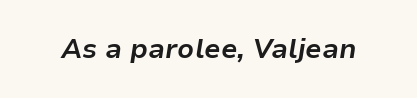
Q: Is the text bold? A: Yes.
Q: Is the text italic (slanted)? A: Yes, it leans right by about 9 degrees.
Q: Is the text underlined? A: No.
Q: Is the spacing between letters normal or unusually wide? A: Normal.
